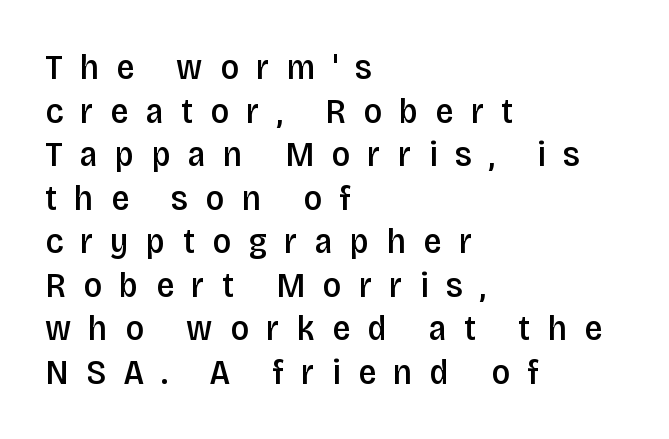
Q: Is the text bold? A: Semi-bold.
Q: Is the text italic (slanted)? A: No, it is upright.
Q: Is the typeface a serif or a sans-serif typeface? A: Sans-serif.
Q: Is the text underlined? A: No.
Q: How is the paragraph aligned? A: Left-aligned.
Q: Is the spacing between letters normal or unusually wide? A: Unusually wide.
Q: Width (condensed, normal, or wide)? A: Condensed.
Q: Stroke contrast? A: Low.
Q: x-height? A: Large.
Q: Monospaced? A: No.
